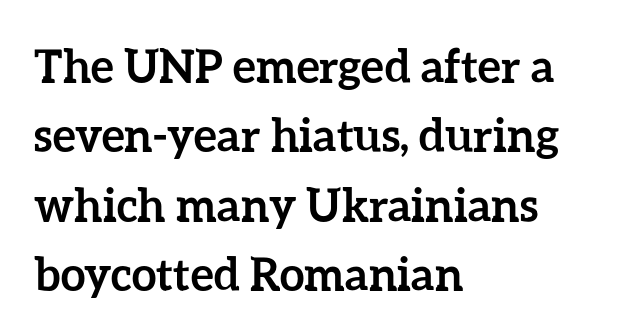
The image shows 45 px semibold type, upright; set left-aligned, normal line spacing (1.54x), normal letter spacing, not underlined; low stroke contrast and a medium x-height.
